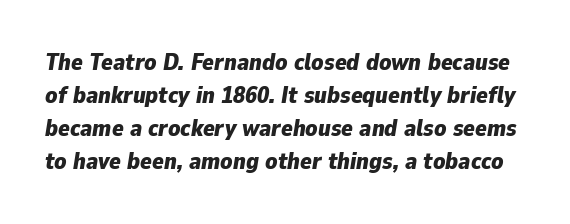
The image shows 24 px bold type, italic (leaning right); set normal line spacing (1.38x), normal letter spacing, not underlined.
